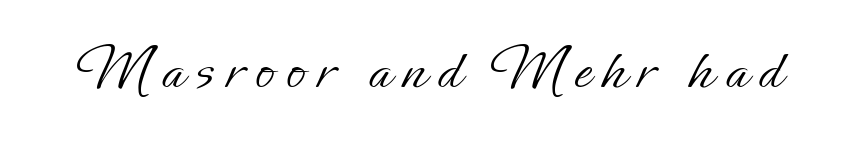
The image shows 63 px light type; set not underlined; low stroke contrast and a small x-height.
